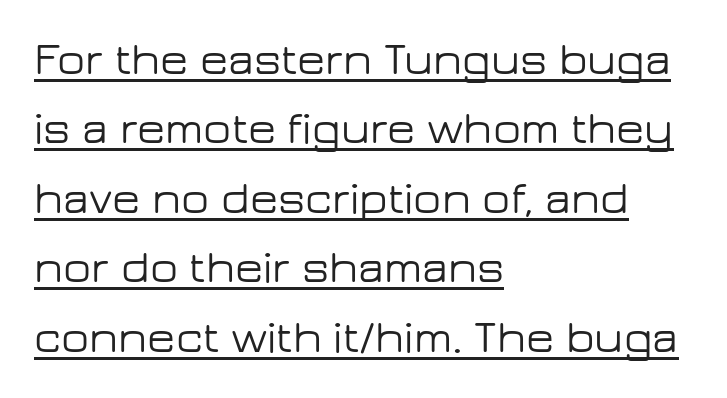
Honestly, the underline is the first thing you notice here. Reading down the block, your eye returns to a fixed left position each line. Do the letters lean? They stand straight. The passage shown stacks its lines at a standard gap.
